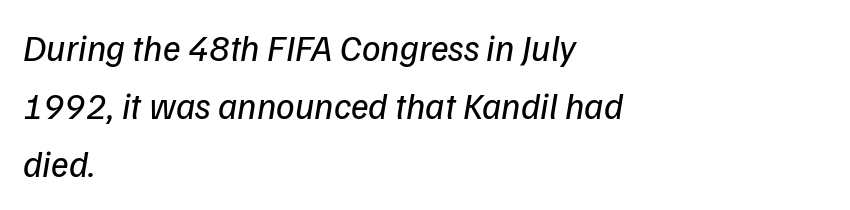
Q: Is the text bold? A: No.
Q: Is the text italic (slanted)? A: Yes, it leans right by about 9 degrees.
Q: Is the text underlined? A: No.
Q: How is the paragraph aligned? A: Left-aligned.
Q: Is the spacing between letters normal or unusually wide? A: Normal.
Q: Is the spacing between lines tight, normal or loose? A: Normal.
Q: Width (condensed, normal, or wide)? A: Normal.
Q: Stroke contrast? A: Low.
Q: x-height? A: Medium.
Q: Monospaced? A: No.
